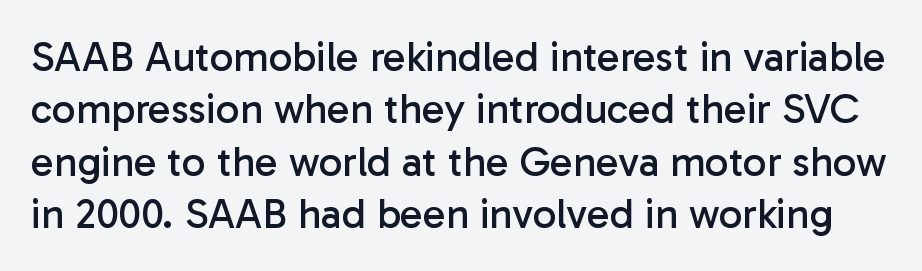
Q: Is the text bold? A: No.
Q: Is the text italic (slanted)? A: No, it is upright.
Q: Is the typeface a serif or a sans-serif typeface? A: Sans-serif.
Q: Is the text underlined? A: No.
Q: Is the spacing between letters normal or unusually wide? A: Normal.
Q: Is the spacing between lines tight, normal or loose? A: Normal.
Q: Width (condensed, normal, or wide)? A: Normal.
Q: Stroke contrast? A: Low.
Q: x-height? A: Medium.
Q: Monospaced? A: No.
